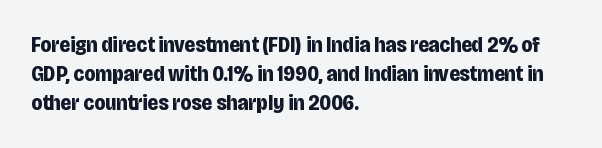
Q: Is the text bold? A: Yes.
Q: Is the text italic (slanted)? A: No, it is upright.
Q: Is the text underlined? A: No.
Q: How is the paragraph aligned? A: Left-aligned.
Q: Is the spacing between letters normal or unusually wide? A: Normal.
Q: Is the spacing between lines tight, normal or loose? A: Normal.
